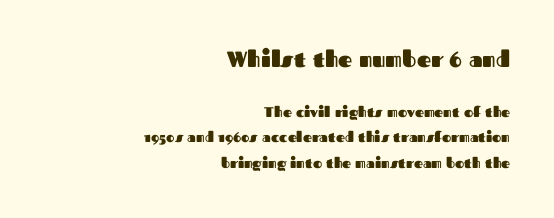
The lettering stays uniformly vertical, giving the passage a roman look. Only glyphs here, with clear space below each row. Look at the glyph heights: the upper group is clearly the bigger setting. In CSS terms this would be text-align: right. Typographic density is high because the face is bold. In terms of letterspacing, this is plain default setting.
